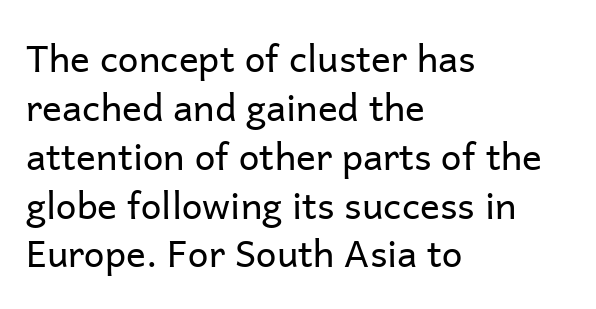
The image shows 37 px regular-weight sans-serif type, upright; set left-aligned, normal line spacing (1.32x), normal letter spacing, not underlined; low stroke contrast and a medium x-height.
